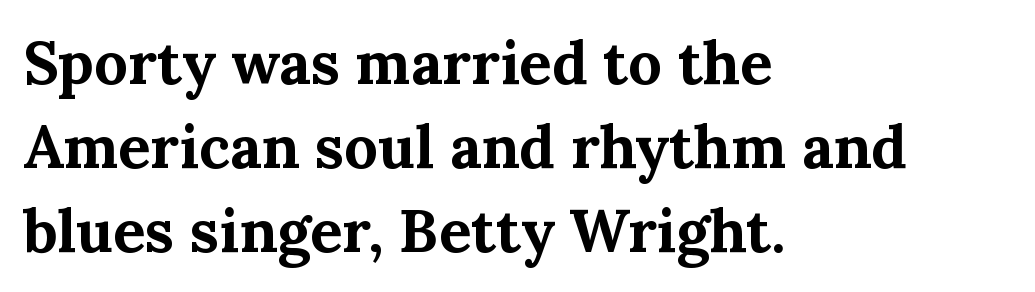
The image shows 60 px bold serif type, upright; set left-aligned, normal line spacing (1.4x), normal letter spacing, not underlined; medium stroke contrast and a medium x-height.
